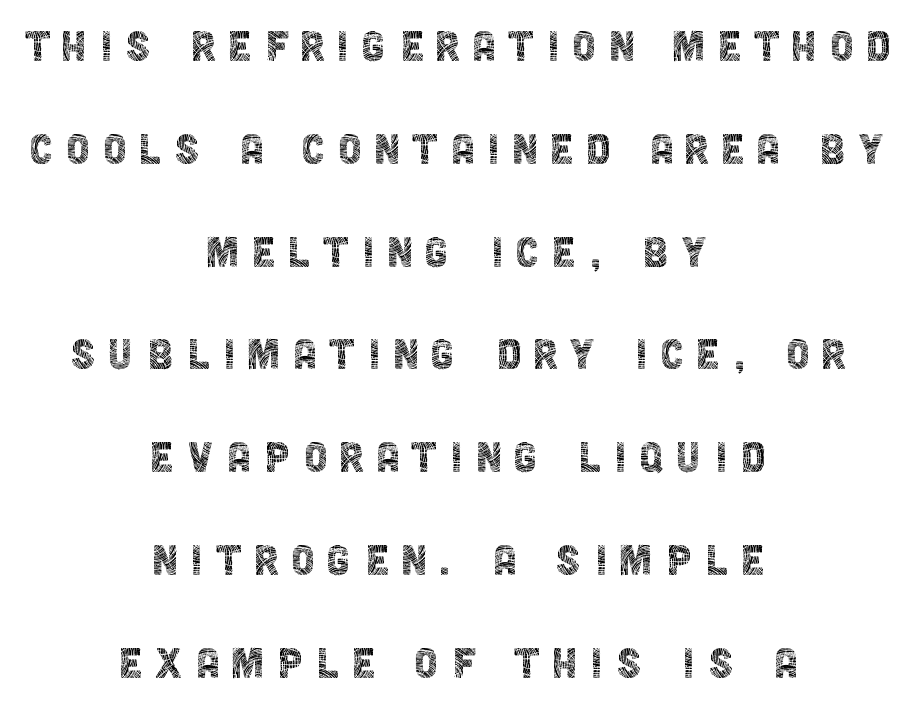
If you measured baseline to baseline, you'd find a long distance. Classification — sans serif. The lettering stays uniformly vertical, giving the passage a roman look. Leftover space on each line is divided equally before and after the words. Think of a printed novel: that variable character pitch is what you see here. Caption: expanded tracking, letters set apart.
